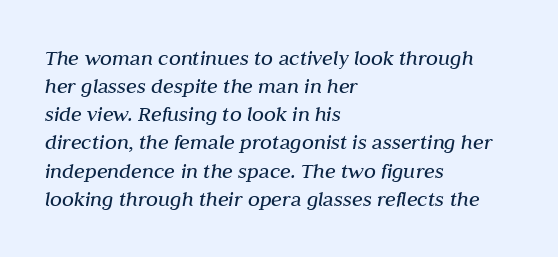
{"italic": "yes", "lean": "right", "slant_degrees": 10, "bold": "no", "underline": "no", "align": "left", "line_spacing": "normal", "line_spacing_ratio": 1.28, "letter_spacing": "normal", "letter_spacing_em": 0.0, "glyph_px": 22}
